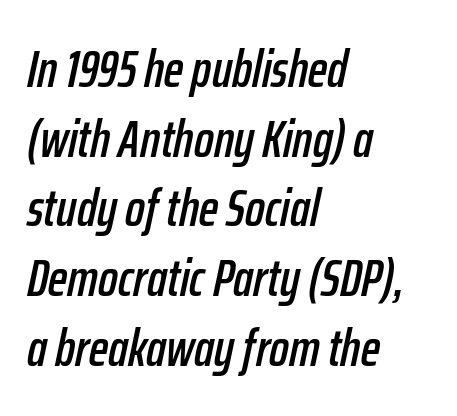
Rendered with sloped, italic letterforms. One glance says typical: line gaps are just what's usual. The tracking reads as untouched default to a designer's eye. The lines in this sample share a left origin and differ only in where they stop. Nobody drew a line under any word here. Is this a fixed-width face? No — the glyphs have proportional, varying widths.
